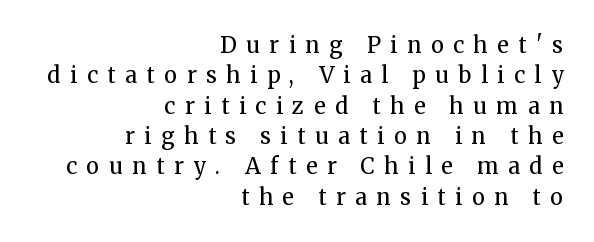
{"italic": "no", "bold": "no", "underline": "no", "align": "right", "line_spacing": "normal", "line_spacing_ratio": 1.38, "letter_spacing": "wide", "letter_spacing_em": 0.44, "glyph_px": 22}
